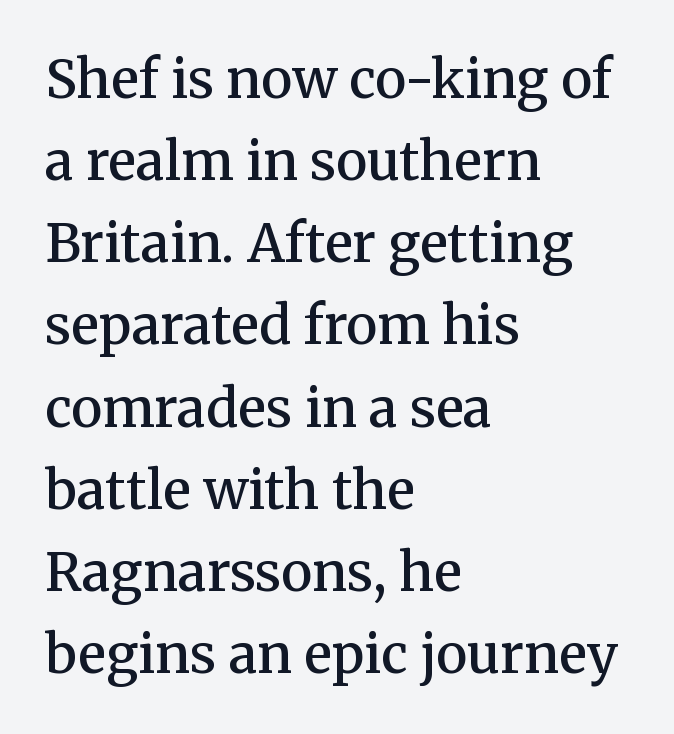
On the weight axis this lands at semibold, roughly 600. Designer's note — italics off, roman on. Horizontally, the lines are justified to the leading edge only. A typesetter would call this zero additional tracking. I'd call this a serif setting — the letters wear small feet.
